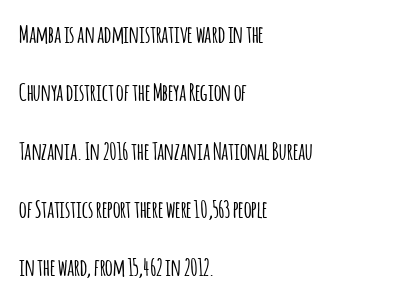
{"italic": "no", "underline": "no", "align": "left", "line_spacing": "loose", "line_spacing_ratio": 2.43, "letter_spacing": "normal", "letter_spacing_em": 0.0, "glyph_px": 24}
